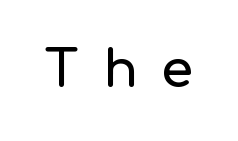
Character widths vary here, with narrow letters taking less room than wide ones. Check under the words: just untouched page. In terms of posture, this sample is upright. Does the type have serifs? No, each stem ends abruptly. What stands out about the letter spacing? Its width — letters are far apart.
